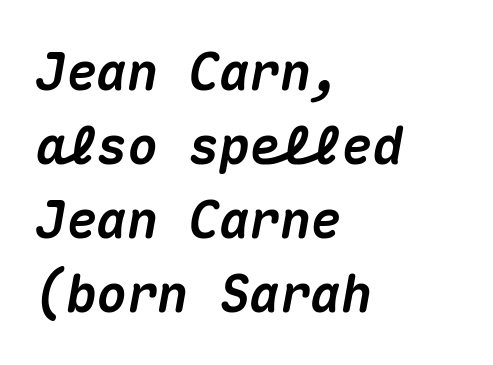
The image shows 51 px heavy type, italic (leaning right), monospaced; set left-aligned, normal line spacing (1.45x), normal letter spacing, not underlined; medium stroke contrast and a medium x-height.
